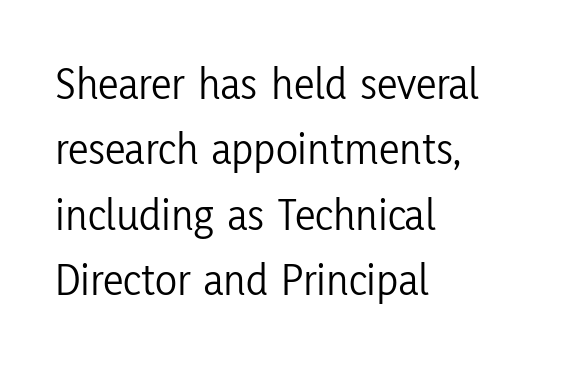
Q: Is the text bold? A: No.
Q: Is the text italic (slanted)? A: No, it is upright.
Q: Is the typeface a serif or a sans-serif typeface? A: Sans-serif.
Q: Is the text underlined? A: No.
Q: How is the paragraph aligned? A: Left-aligned.
Q: Is the spacing between letters normal or unusually wide? A: Normal.
Q: Is the spacing between lines tight, normal or loose? A: Normal.
Q: Width (condensed, normal, or wide)? A: Condensed.
Q: Stroke contrast? A: Low.
Q: x-height? A: Medium.
Q: Monospaced? A: No.
